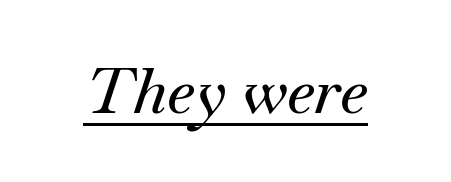
Like a heading marked for emphasis, these lines bear an underscore. These lines were composed using italics. Students, note that the glyphs here touch the page at normal intervals. Varying glyph widths throughout — classic text-font behaviour. A serif font was chosen for this passage.
